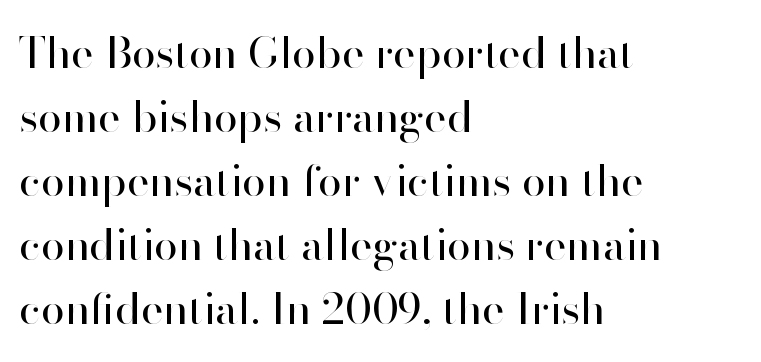
{"serif": "no", "italic": "no", "bold": "no", "weight": "regular", "width": "normal", "stroke_contrast": "high", "x_height": "small", "monospaced": "no", "underline": "no", "align": "left", "line_spacing": "normal", "line_spacing_ratio": 1.49, "letter_spacing": "normal", "letter_spacing_em": 0.0, "glyph_px": 43}
